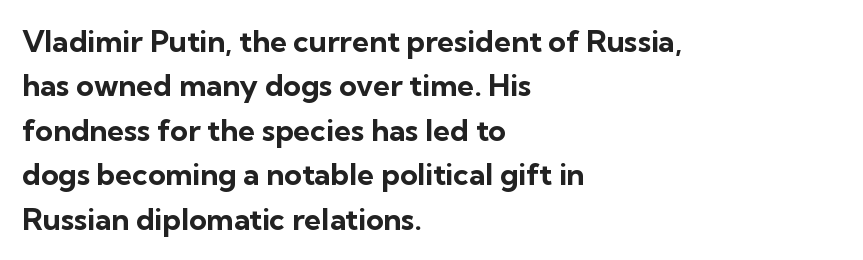
Q: Is the text bold? A: Yes.
Q: Is the text italic (slanted)? A: No, it is upright.
Q: Is the typeface a serif or a sans-serif typeface? A: Sans-serif.
Q: Is the text underlined? A: No.
Q: How is the paragraph aligned? A: Left-aligned.
Q: Is the spacing between letters normal or unusually wide? A: Normal.
Q: Is the spacing between lines tight, normal or loose? A: Normal.
Q: Width (condensed, normal, or wide)? A: Normal.
Q: Stroke contrast? A: Low.
Q: x-height? A: Medium.
Q: Monospaced? A: No.
